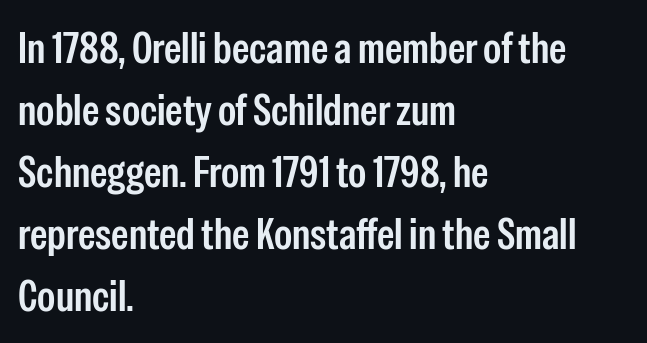
{"serif": "no", "italic": "no", "width": "condensed", "stroke_contrast": "low", "x_height": "medium", "monospaced": "no", "underline": "no", "align": "left", "line_spacing": "normal", "line_spacing_ratio": 1.41, "letter_spacing": "normal", "letter_spacing_em": 0.0, "glyph_px": 44}
